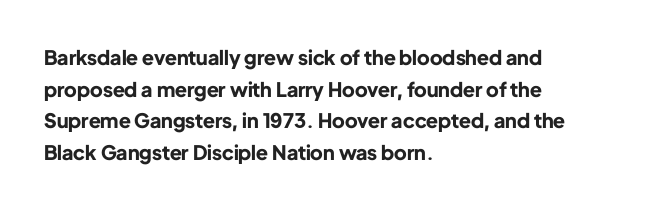
The image shows 20 px bold type, upright; set left-aligned, normal line spacing (1.58x), normal letter spacing, not underlined.
